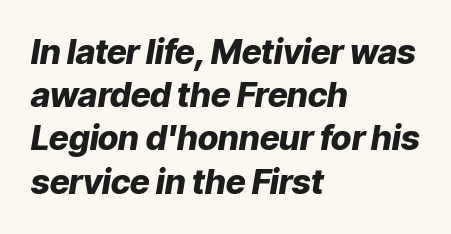
Q: Is the text bold? A: Yes.
Q: Is the text italic (slanted)? A: Yes, it leans right by about 9 degrees.
Q: Is the text underlined? A: No.
Q: How is the paragraph aligned? A: Left-aligned.
Q: Is the spacing between letters normal or unusually wide? A: Normal.
Q: Is the spacing between lines tight, normal or loose? A: Normal.
Q: Width (condensed, normal, or wide)? A: Normal.
Q: Stroke contrast? A: Low.
Q: x-height? A: Medium.
Q: Monospaced? A: No.
